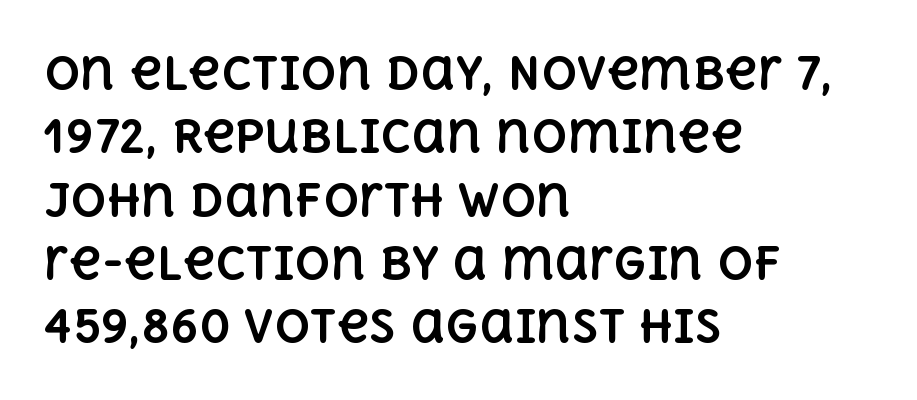
Q: Is the text bold? A: Yes.
Q: Is the text italic (slanted)? A: No, it is upright.
Q: Is the text underlined? A: No.
Q: How is the paragraph aligned? A: Left-aligned.
Q: Is the spacing between letters normal or unusually wide? A: Normal.
Q: Is the spacing between lines tight, normal or loose? A: Normal.
Q: Width (condensed, normal, or wide)? A: Normal.
Q: x-height? A: Large.
Q: Monospaced? A: No.
